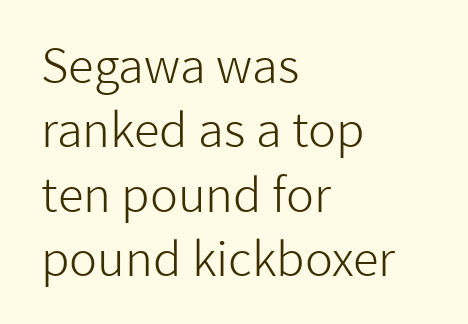
The image shows 47 px light sans-serif type, upright; set left-aligned, normal line spacing (1.37x), normal letter spacing, not underlined; low stroke contrast and a medium x-height.
